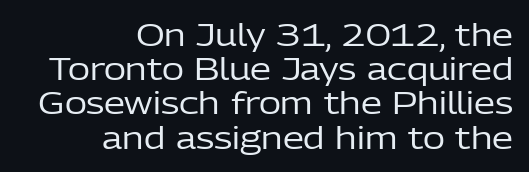
Q: Is the text bold? A: No.
Q: Is the text italic (slanted)? A: No, it is upright.
Q: Is the typeface a serif or a sans-serif typeface? A: Sans-serif.
Q: Is the text underlined? A: No.
Q: How is the paragraph aligned? A: Right-aligned.
Q: Is the spacing between letters normal or unusually wide? A: Normal.
Q: Is the spacing between lines tight, normal or loose? A: Tight.
Q: Width (condensed, normal, or wide)? A: Normal.
Q: Stroke contrast? A: Low.
Q: x-height? A: Medium.
Q: Monospaced? A: No.
